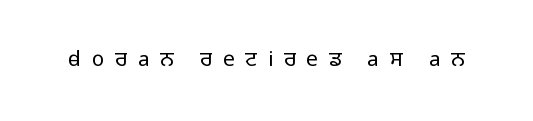
Q: Is the text bold? A: No.
Q: Is the text italic (slanted)? A: No, it is upright.
Q: Is the text underlined? A: No.
Q: Is the spacing between letters normal or unusually wide? A: Unusually wide.
